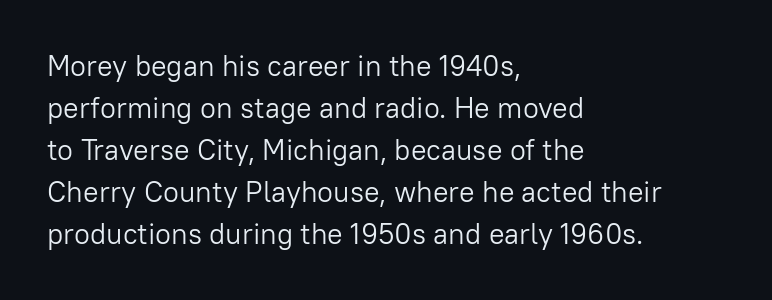
{"serif": "no", "italic": "no", "bold": "no", "weight": "light", "width": "normal", "stroke_contrast": "low", "x_height": "medium", "monospaced": "no", "underline": "no", "align": "left", "line_spacing": "normal", "line_spacing_ratio": 1.45, "letter_spacing": "normal", "letter_spacing_em": 0.0, "glyph_px": 29}
